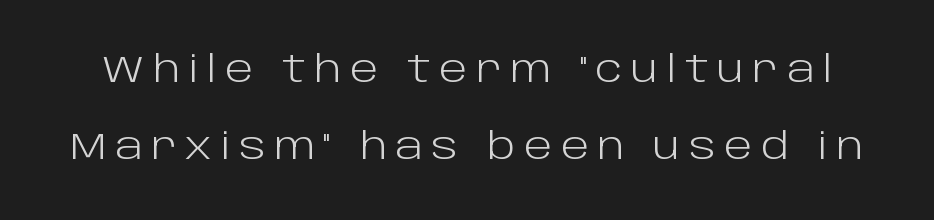
The image shows 37 px light sans-serif type, upright; set loose line spacing (2.07x), unusually wide letter spacing (+0.23 em), not underlined; low stroke contrast and a large x-height.
